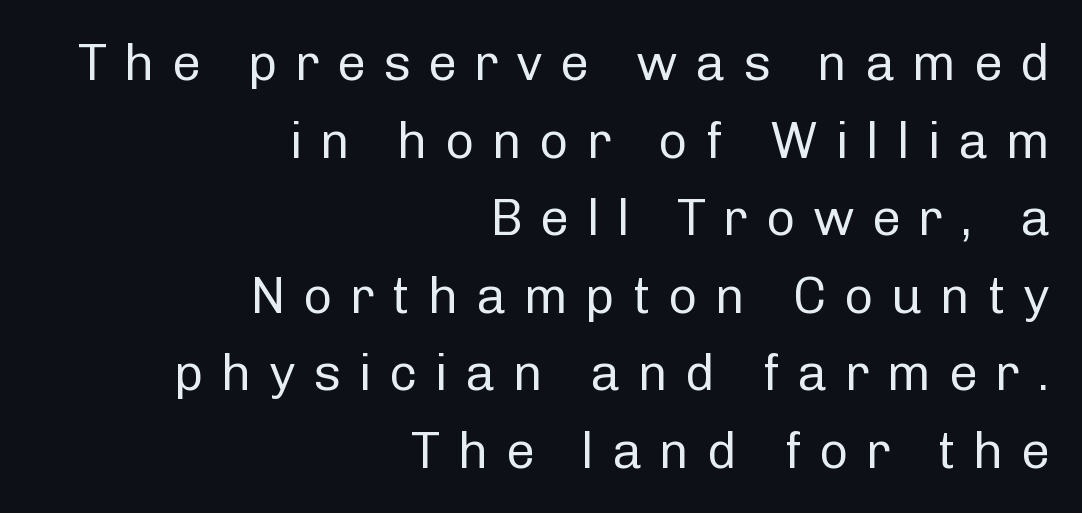
Bold? No — there's no thickening of the strokes. Do the letters lean? They stand straight. The rendering uses natural spacing where letterforms have individual widths. Each letter's strokes conclude bluntly, with no projecting serifs. A flush-right, rag-left setting is used for this passage. The rendering uses a moderate line-height, typical for paragraphs.
